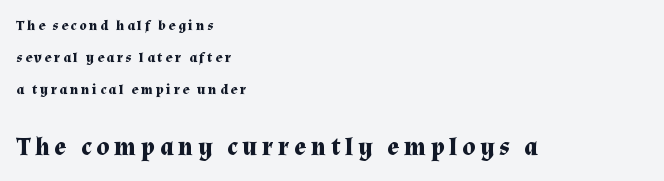
Q: Is the text bold? A: Yes.
Q: Is the text italic (slanted)? A: No, it is upright.
Q: Is the text underlined? A: No.
Q: How is the paragraph aligned? A: Left-aligned.
Q: Is the spacing between letters normal or unusually wide? A: Unusually wide.
Q: Is the spacing between lines tight, normal or loose? A: Loose.
Q: Which block of text is set in a larger size, the first (top) or the second (bottom)? A: The second (bottom) one.
